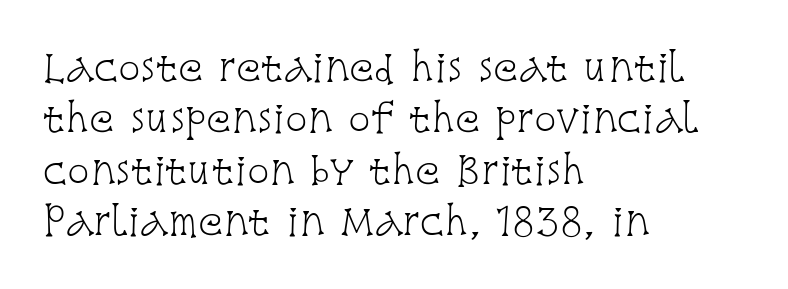
Q: Is the text bold? A: No.
Q: Is the text italic (slanted)? A: No, it is upright.
Q: Is the typeface a serif or a sans-serif typeface? A: Serif.
Q: Is the text underlined? A: No.
Q: How is the paragraph aligned? A: Left-aligned.
Q: Is the spacing between letters normal or unusually wide? A: Normal.
Q: Is the spacing between lines tight, normal or loose? A: Normal.
Q: Width (condensed, normal, or wide)? A: Condensed.
Q: Stroke contrast? A: Low.
Q: x-height? A: Large.
Q: Monospaced? A: No.
